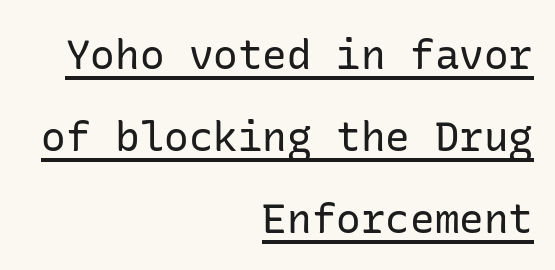
Vertically, the passage feels expansive, rows floating well apart. What decoration does the sample have? An underline. This is sans-serif lettering, the kind often seen on screens and signage. Compared with typical body copy, the letter spacing here is the same.
